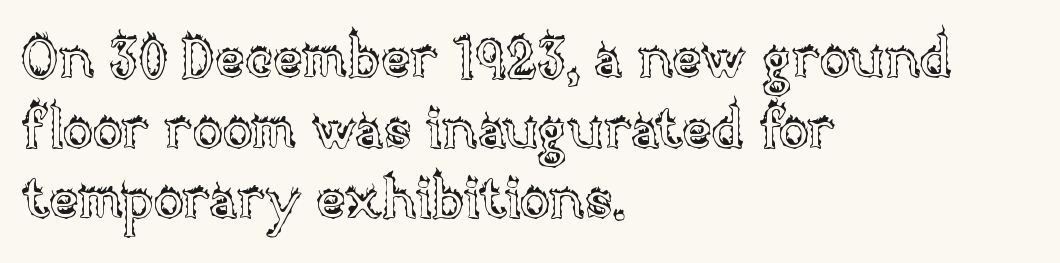
The image shows 56 px text type, upright; set left-aligned, normal line spacing (1.26x), normal letter spacing, not underlined; a large x-height.
